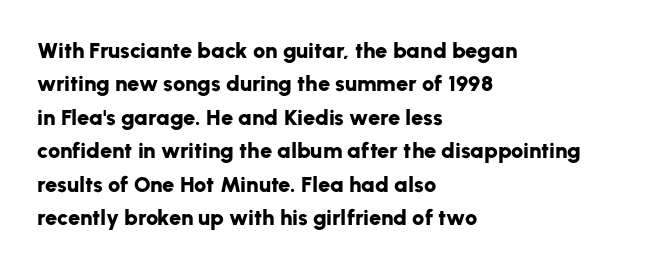
{"italic": "no", "bold": "yes", "underline": "no", "align": "left", "line_spacing": "normal", "line_spacing_ratio": 1.52, "letter_spacing": "normal", "letter_spacing_em": 0.0, "glyph_px": 22}
